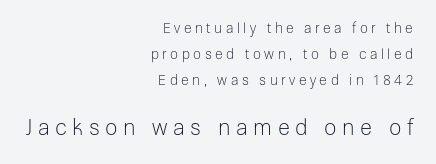
Teacher's note: observe the even right margin — that is flush-right alignment. A typesetter would mark this as roman, not italic. The rendering enlarges the type as you move from the upper chunk to the lower. Any mark beneath the type? The region is blank. Stem width sits at or under what a default text font uses. Is the letter spacing exaggerated? Yes — the characters are pushed far apart.
